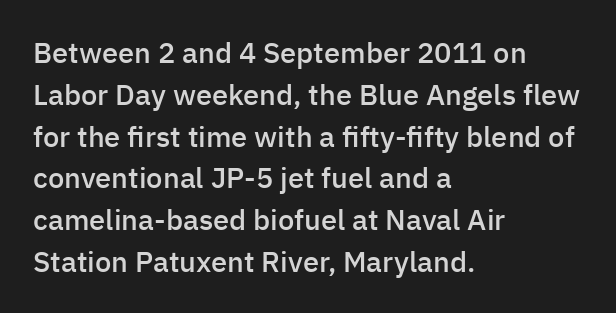
Q: Is the text bold? A: Semi-bold.
Q: Is the text italic (slanted)? A: No, it is upright.
Q: Is the typeface a serif or a sans-serif typeface? A: Sans-serif.
Q: Is the text underlined? A: No.
Q: How is the paragraph aligned? A: Left-aligned.
Q: Is the spacing between letters normal or unusually wide? A: Normal.
Q: Is the spacing between lines tight, normal or loose? A: Normal.
Q: Width (condensed, normal, or wide)? A: Normal.
Q: Stroke contrast? A: Low.
Q: x-height? A: Medium.
Q: Monospaced? A: No.
